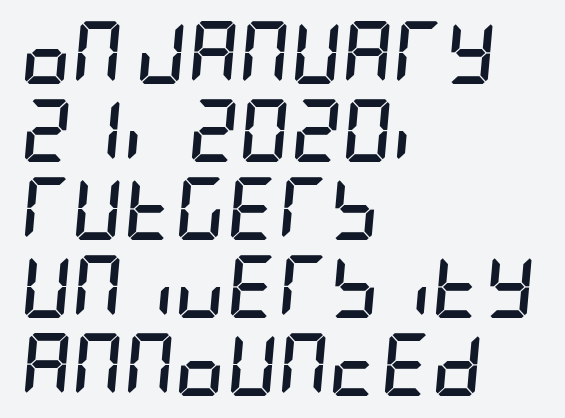
A student would call this left alignment; a typographer would say flush left, rag right. Check under the words: just untouched page. In terms of weight, the rendering is a true, heavy bold. There's an unmistakable incline to the writing here.
